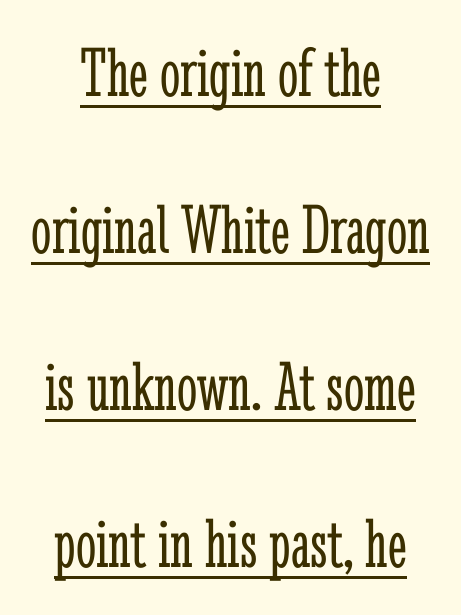
The image shows 72 px light, condensed serif type, upright; set centered, loose line spacing (2.18x), normal letter spacing, underlined; low stroke contrast and a medium x-height.
